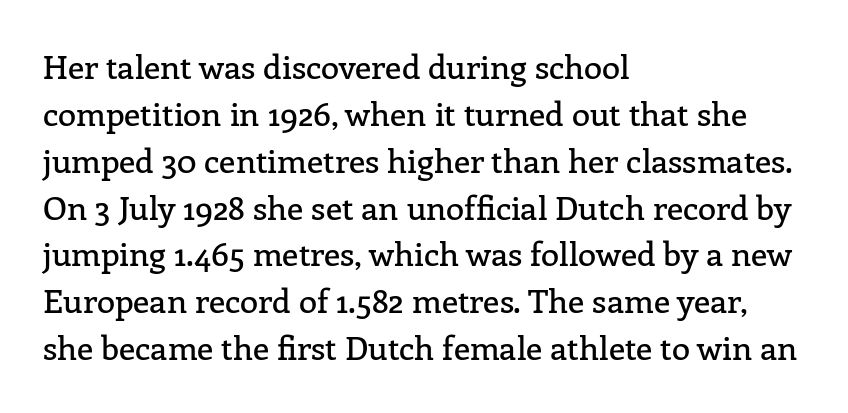
{"serif": "yes", "italic": "no", "width": "normal", "stroke_contrast": "low", "x_height": "medium", "monospaced": "no", "underline": "no", "align": "left", "line_spacing": "normal", "line_spacing_ratio": 1.42, "letter_spacing": "normal", "letter_spacing_em": 0.0, "glyph_px": 33}
